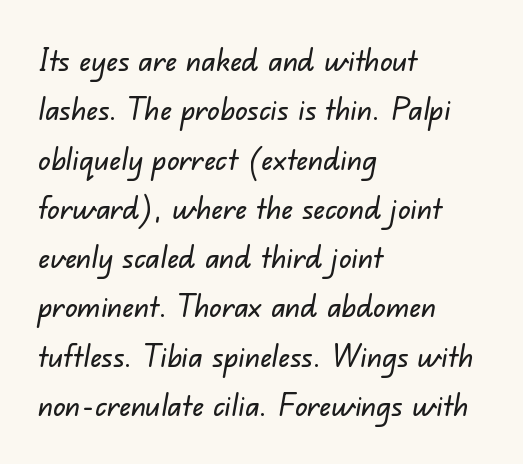
Nope, no serifs anywhere on these letters. Note the varied advance widths — an 'i' is clearly narrower than an 'm'. Check the space under the baseline: it is left empty. Honestly, the letter spacing is just normal — you wouldn't notice it.
